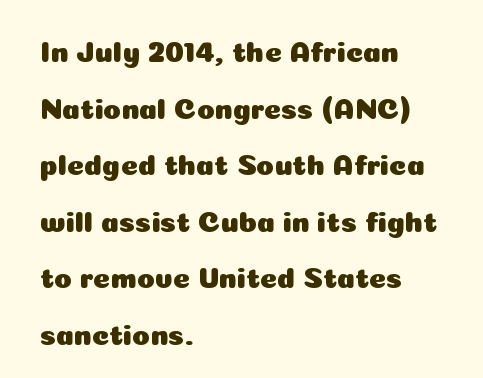
{"serif": "no", "italic": "no", "width": "normal", "stroke_contrast": "low", "x_height": "medium", "monospaced": "no", "underline": "no", "align": "left", "line_spacing": "loose", "line_spacing_ratio": 1.95, "letter_spacing": "normal", "letter_spacing_em": 0.0, "glyph_px": 29}
